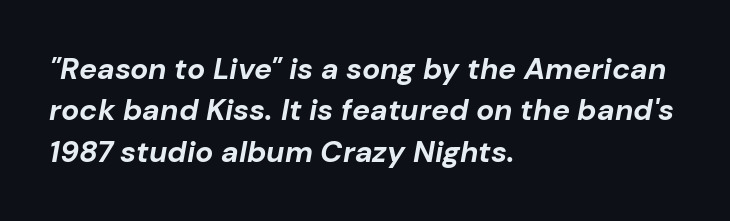
Q: Is the text bold? A: Yes.
Q: Is the text italic (slanted)? A: Yes, it leans right by about 10 degrees.
Q: Is the text underlined? A: No.
Q: How is the paragraph aligned? A: Left-aligned.
Q: Is the spacing between letters normal or unusually wide? A: Normal.
Q: Is the spacing between lines tight, normal or loose? A: Normal.
Q: Width (condensed, normal, or wide)? A: Normal.
Q: Stroke contrast? A: Low.
Q: x-height? A: Medium.
Q: Monospaced? A: No.
